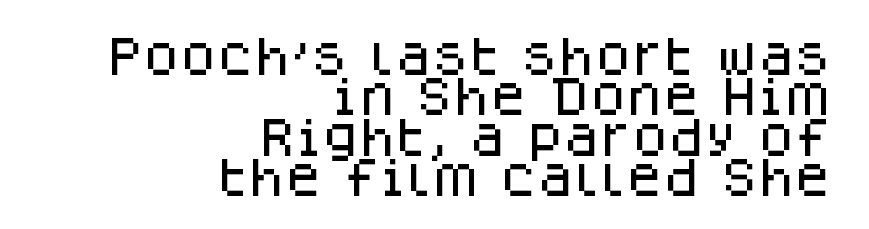
{"serif": "no", "italic": "no", "width": "normal", "stroke_contrast": "low", "x_height": "large", "monospaced": "no", "underline": "no", "align": "right", "line_spacing": "tight", "line_spacing_ratio": 0.96, "letter_spacing": "normal", "letter_spacing_em": 0.0, "glyph_px": 42}
